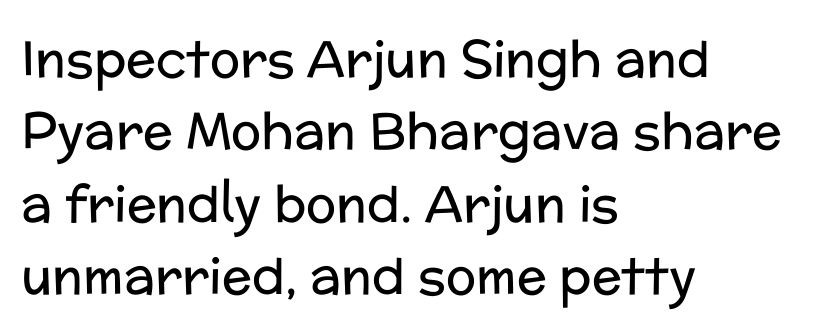
{"serif": "no", "italic": "no", "bold": "no", "weight": "regular", "width": "normal", "stroke_contrast": "low", "x_height": "medium", "monospaced": "no", "underline": "no", "align": "left", "line_spacing": "normal", "line_spacing_ratio": 1.45, "letter_spacing": "normal", "letter_spacing_em": 0.0, "glyph_px": 50}
